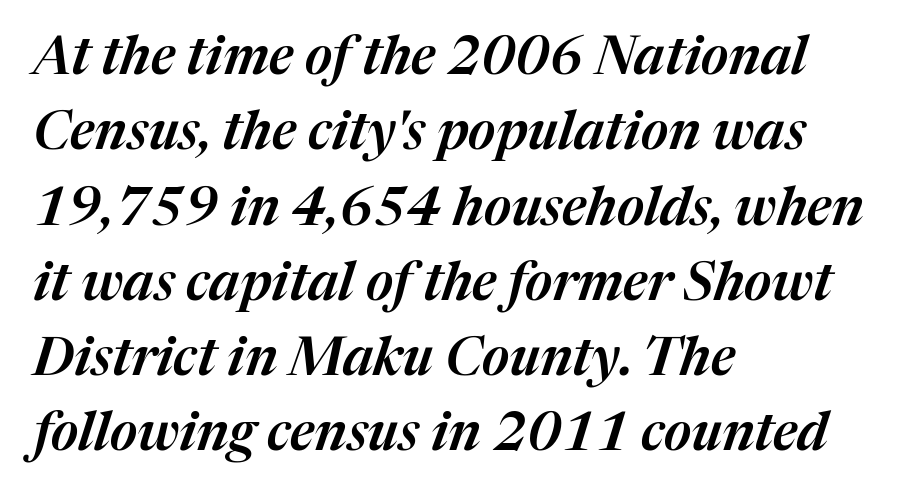
The image shows 53 px text type, italic (leaning right); set left-aligned, normal line spacing (1.42x), normal letter spacing, not underlined; medium stroke contrast and a medium x-height.
